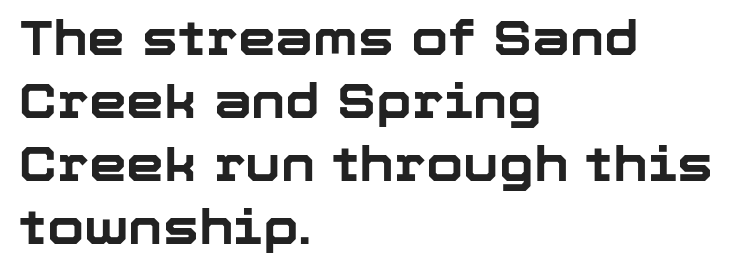
Glance below the letters and you will spot only blank space. Is the block centered? No — it sits flush against the left margin. Short note: letters normally spaced. Each letter keeps its own natural width here, so spacing adapts to shape.
